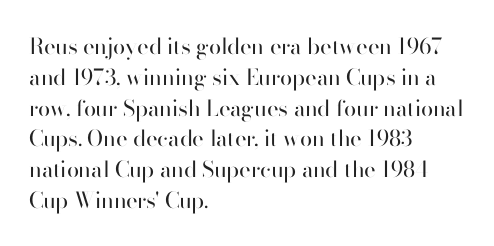
{"italic": "no", "bold": "no", "underline": "no", "align": "left", "line_spacing": "normal", "line_spacing_ratio": 1.4, "letter_spacing": "normal", "letter_spacing_em": 0.0, "glyph_px": 22}
